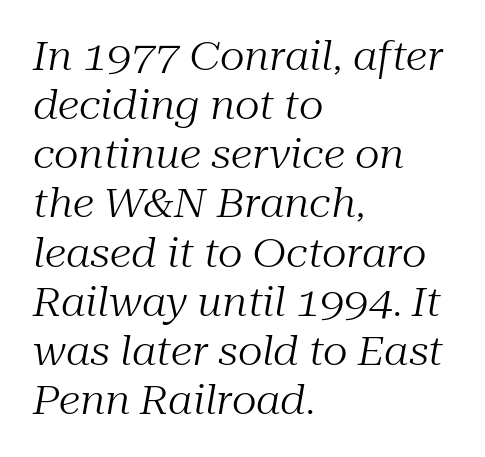
Q: Is the text bold? A: No.
Q: Is the text italic (slanted)? A: Yes, it leans right by about 10 degrees.
Q: Is the typeface a serif or a sans-serif typeface? A: Serif.
Q: Is the text underlined? A: No.
Q: How is the paragraph aligned? A: Left-aligned.
Q: Is the spacing between letters normal or unusually wide? A: Normal.
Q: Is the spacing between lines tight, normal or loose? A: Normal.
Q: Width (condensed, normal, or wide)? A: Normal.
Q: Stroke contrast? A: Medium.
Q: x-height? A: Medium.
Q: Monospaced? A: No.
